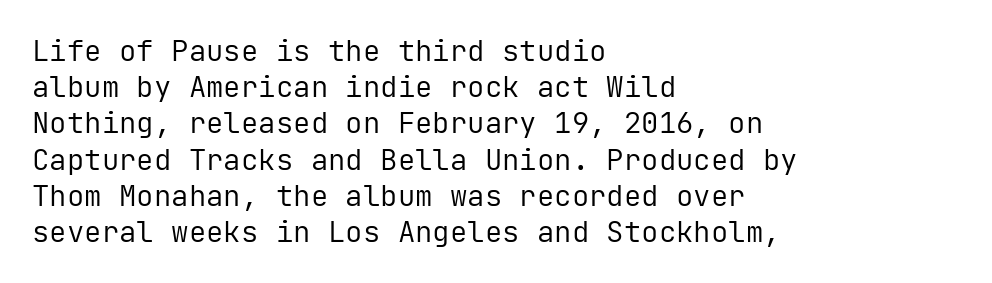
{"serif": "no", "italic": "no", "bold": "no", "weight": "regular", "width": "normal", "stroke_contrast": "low", "x_height": "medium", "monospaced": "yes", "underline": "no", "align": "left", "line_spacing": "normal", "line_spacing_ratio": 1.25, "letter_spacing": "normal", "letter_spacing_em": 0.0, "glyph_px": 29}
